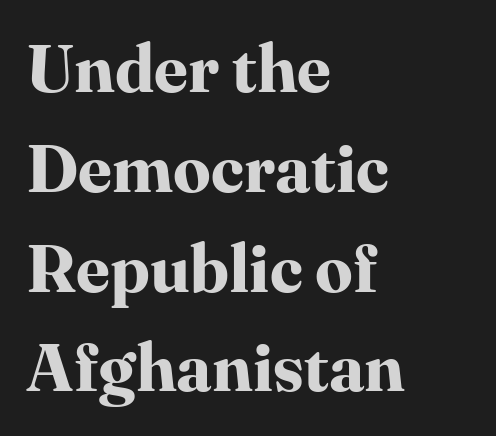
{"serif": "yes", "italic": "no", "bold": "yes", "weight": "bold", "width": "normal", "stroke_contrast": "high", "x_height": "medium", "monospaced": "no", "underline": "no", "align": "left", "line_spacing": "normal", "line_spacing_ratio": 1.49, "letter_spacing": "normal", "letter_spacing_em": 0.0, "glyph_px": 67}
